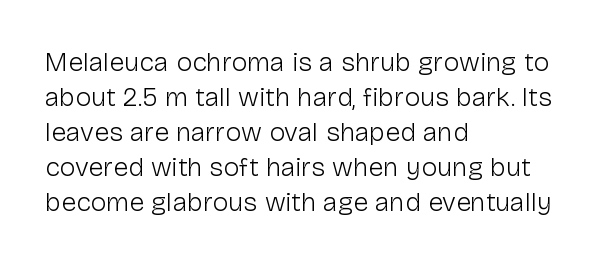
Q: Is the text bold? A: No.
Q: Is the text italic (slanted)? A: No, it is upright.
Q: Is the text underlined? A: No.
Q: How is the paragraph aligned? A: Left-aligned.
Q: Is the spacing between letters normal or unusually wide? A: Normal.
Q: Is the spacing between lines tight, normal or loose? A: Normal.
